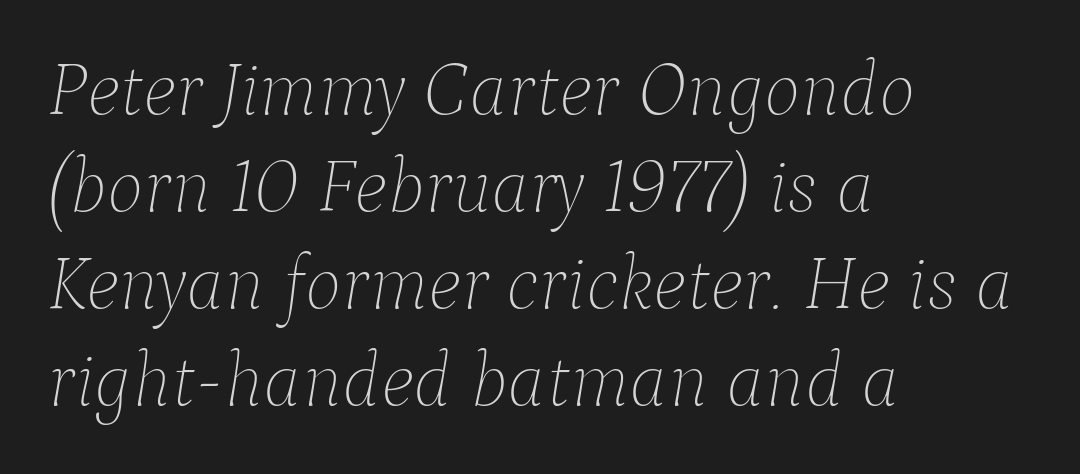
{"italic": "yes", "lean": "right", "slant_degrees": 9, "bold": "no", "weight": "thin", "width": "normal", "stroke_contrast": "low", "x_height": "medium", "monospaced": "no", "underline": "no", "align": "left", "line_spacing": "normal", "line_spacing_ratio": 1.26, "letter_spacing": "normal", "letter_spacing_em": 0.0, "glyph_px": 77}
